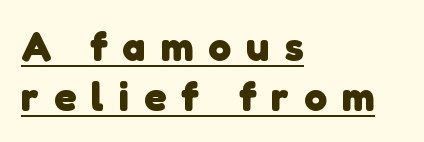
{"serif": "no", "bold": "yes", "weight": "heavy", "width": "normal", "stroke_contrast": "low", "x_height": "medium", "monospaced": "no", "underline": "yes", "align": "left", "line_spacing_ratio": 1.21, "letter_spacing": "wide", "letter_spacing_em": 0.37, "glyph_px": 41}
